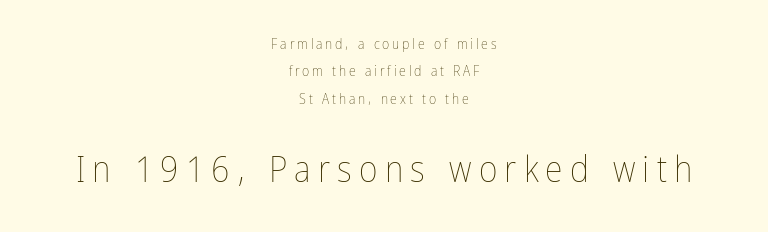
Q: Is the text bold? A: No.
Q: Is the text italic (slanted)? A: No, it is upright.
Q: Is the text underlined? A: No.
Q: How is the paragraph aligned? A: Centered.
Q: Is the spacing between letters normal or unusually wide? A: Unusually wide.
Q: Is the spacing between lines tight, normal or loose? A: Loose.
Q: Which block of text is set in a larger size, the first (top) or the second (bottom)? A: The second (bottom) one.
Q: Width (condensed, normal, or wide)? A: Condensed.
Q: Stroke contrast? A: Low.
Q: x-height? A: Medium.
Q: Monospaced? A: No.
